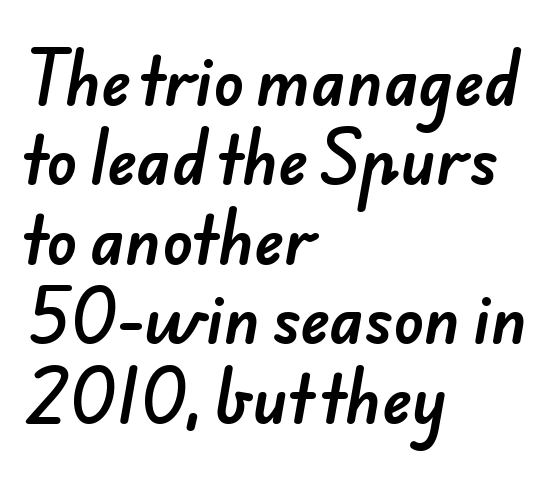
The image shows 63 px sans-serif type; set left-aligned, normal line spacing (1.26x), normal letter spacing, not underlined; low stroke contrast and a small x-height.
